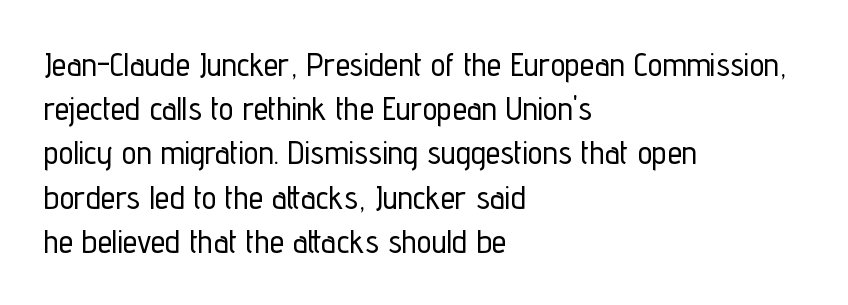
Normally led — the rows are evenly, conventionally spaced. Look at the tracking — it's just the regular setting, nothing added. A bare baseline throughout the passage. The typesetter chose a ragged-right arrangement here. Italic? Not at all — the glyphs are vertical. The designer went with a sans here, leaving each stem footless.
